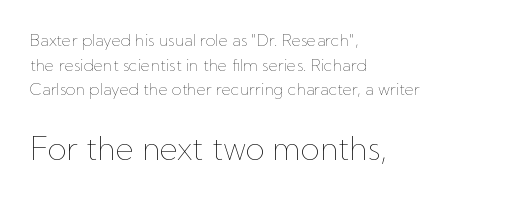
Q: Is the text bold? A: No.
Q: Is the text italic (slanted)? A: No, it is upright.
Q: Is the text underlined? A: No.
Q: How is the paragraph aligned? A: Left-aligned.
Q: Is the spacing between letters normal or unusually wide? A: Normal.
Q: Is the spacing between lines tight, normal or loose? A: Normal.
Q: Which block of text is set in a larger size, the first (top) or the second (bottom)? A: The second (bottom) one.
Q: Width (condensed, normal, or wide)? A: Normal.
Q: Stroke contrast? A: Low.
Q: x-height? A: Medium.
Q: Monospaced? A: No.
